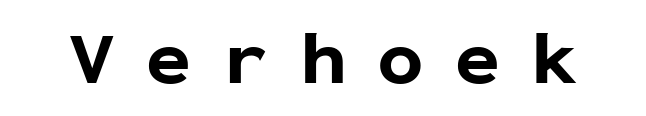
The image shows 75 px bold sans-serif type, upright, monospaced; set unusually wide letter spacing (+0.43 em), not underlined; low stroke contrast and a medium x-height.
